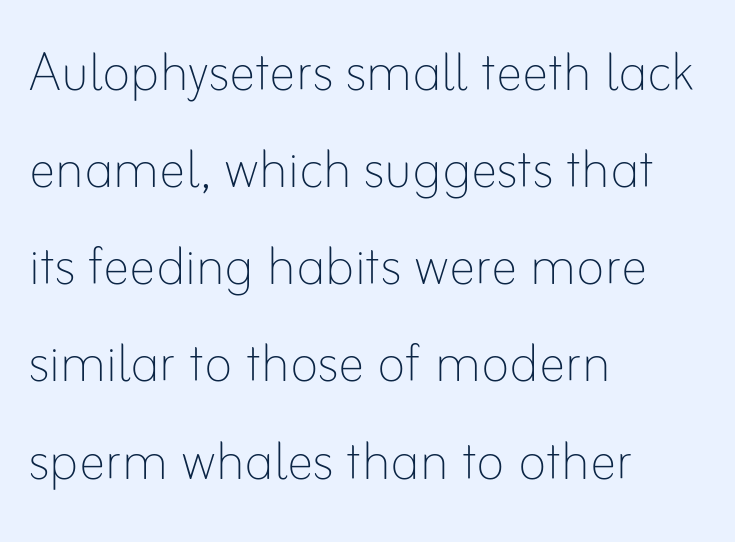
Ordinary non-slanted type is in use. No heavy texture on the line: the type isn't bold. You could not count columns in this text — the font is proportionally spaced. No extra tracking has been applied to these lines. Alignment: flush left. The specimen omits any rule beneath the text block's lines.
